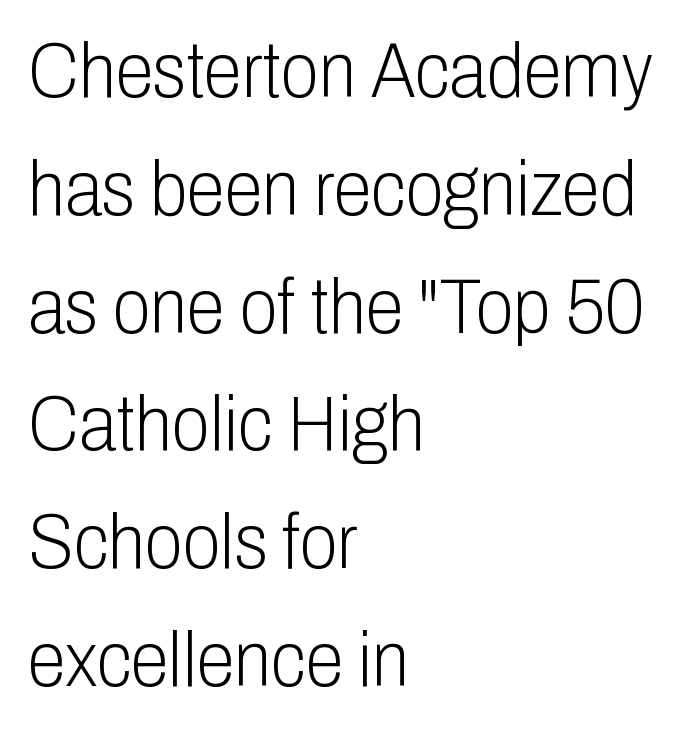
Clear beneath every line of the passage. Is the type heavy? It reads as light-to-regular instead. The setting favours the left margin, as ordinary paragraphs usually do. The type sits square on the baseline with zero lean. What's the leading like? Ordinary, nothing unusual.
